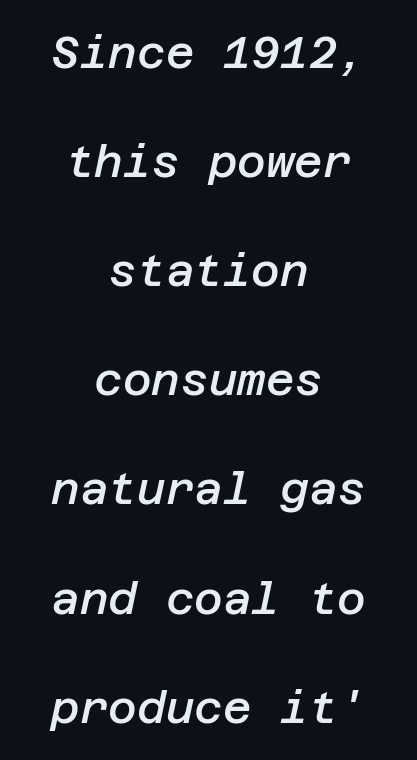
The image shows 44 px semibold type, italic (leaning right); set centered, loose line spacing (2.48x), normal letter spacing, not underlined; low stroke contrast and a large x-height.
